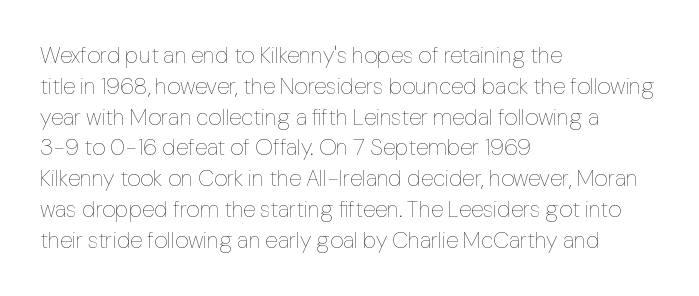
{"italic": "no", "bold": "no", "underline": "no", "align": "left", "line_spacing": "normal", "line_spacing_ratio": 1.34, "letter_spacing": "normal", "letter_spacing_em": 0.0, "glyph_px": 23}
